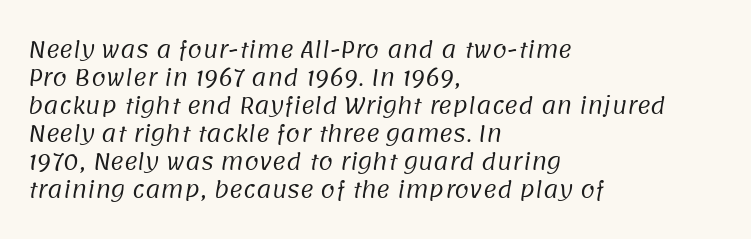
Letter spacing: default. Only glyphs here, with clear space below each row. The compositor pushed each line to the left boundary. The face looks like a standard text weight, possibly lighter. The rendering uses a moderate line-height, typical for paragraphs.
